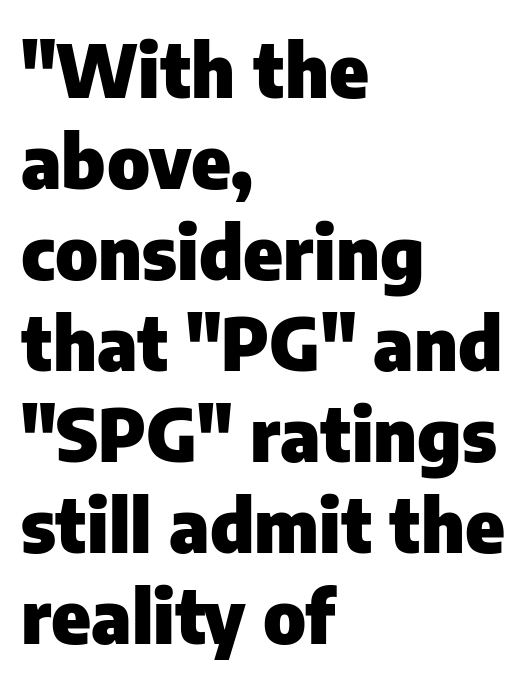
The image shows 74 px heavy sans-serif type, upright; set left-aligned, line spacing 1.23x, normal letter spacing, not underlined; low stroke contrast and a medium x-height.
